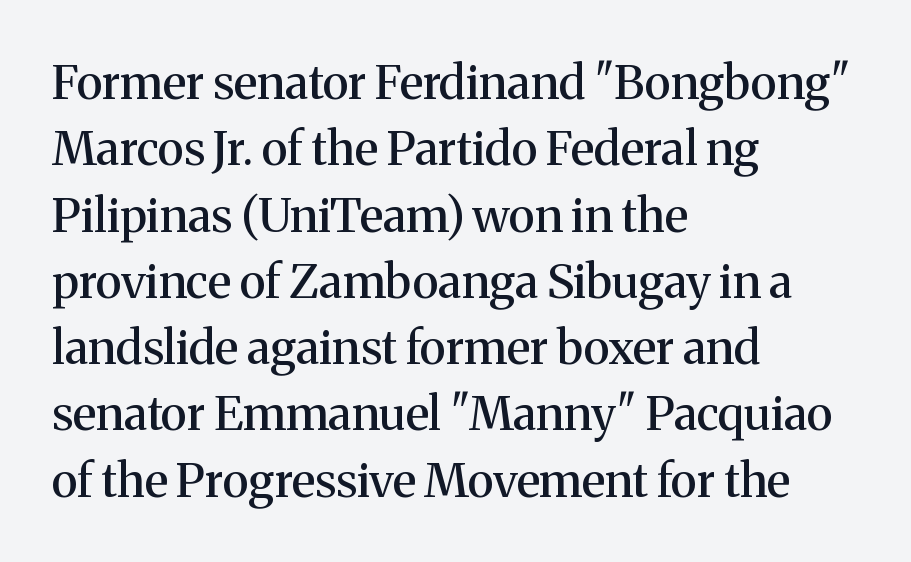
{"serif": "yes", "italic": "no", "width": "normal", "stroke_contrast": "medium", "x_height": "medium", "monospaced": "no", "underline": "no", "align": "left", "line_spacing": "normal", "line_spacing_ratio": 1.41, "letter_spacing": "normal", "letter_spacing_em": 0.0, "glyph_px": 47}
